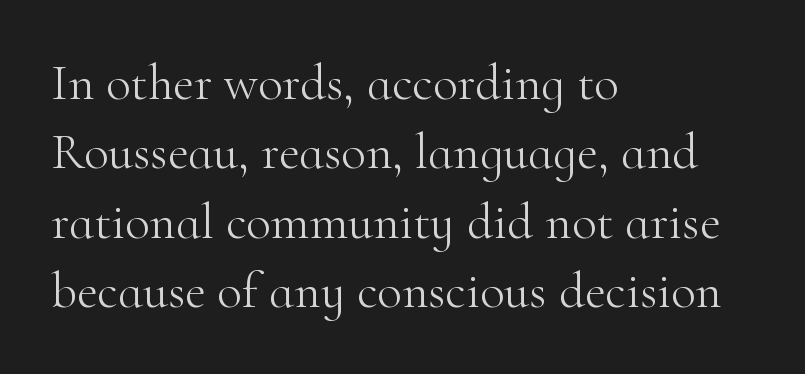
Q: Is the text bold? A: No.
Q: Is the text italic (slanted)? A: No, it is upright.
Q: Is the typeface a serif or a sans-serif typeface? A: Serif.
Q: Is the text underlined? A: No.
Q: How is the paragraph aligned? A: Left-aligned.
Q: Is the spacing between letters normal or unusually wide? A: Normal.
Q: Is the spacing between lines tight, normal or loose? A: Normal.
Q: Width (condensed, normal, or wide)? A: Normal.
Q: Stroke contrast? A: High.
Q: x-height? A: Small.
Q: Monospaced? A: No.
